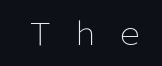
{"serif": "no", "italic": "no", "bold": "no", "weight": "light", "width": "normal", "stroke_contrast": "low", "x_height": "medium", "monospaced": "no", "underline": "no", "letter_spacing": "wide", "letter_spacing_em": 0.43, "glyph_px": 31}
